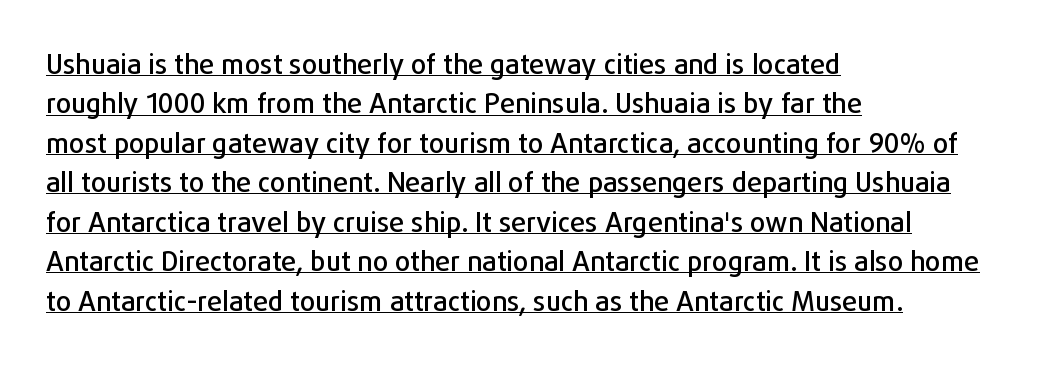
The image shows 27 px text type, upright; set left-aligned, normal line spacing (1.46x), normal letter spacing, underlined.
